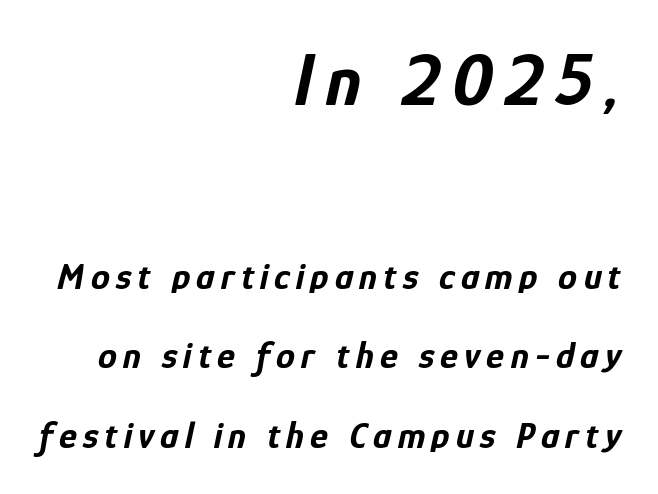
{"italic": "yes", "lean": "right", "slant_degrees": 12, "bold": "yes", "weight": "bold", "width": "condensed", "stroke_contrast": "low", "x_height": "medium", "monospaced": "no", "underline": "no", "align": "right", "line_spacing": "loose", "line_spacing_ratio": 2.09, "larger_block": "first", "size_ratio": 1.97, "glyph_px": 75}
